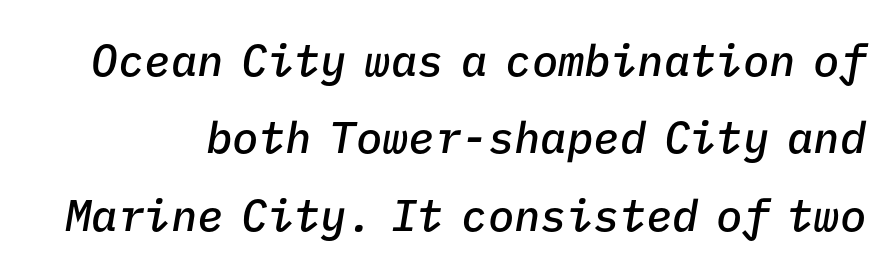
This sample has the even, mechanical cadence of fixed-width lettering. This rendering features lettering with no underline. Standard letterfit; no display-style spreading of the glyphs. The whole block is typeset with a tilt. Is the type bold? Partly — it's a semibold, heavier than regular but not fully bold.
